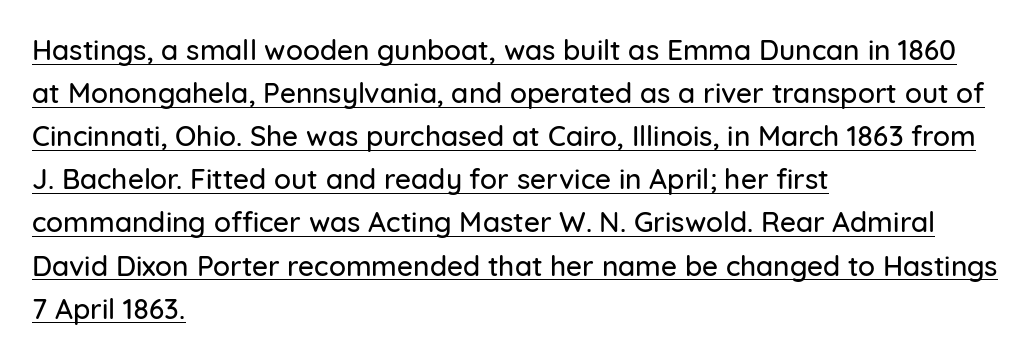
Nobody touched the tracking dial on this one. The font family rendered here belongs to the sans-serif group. Designer's note — italics off, roman on. Regular leading.
